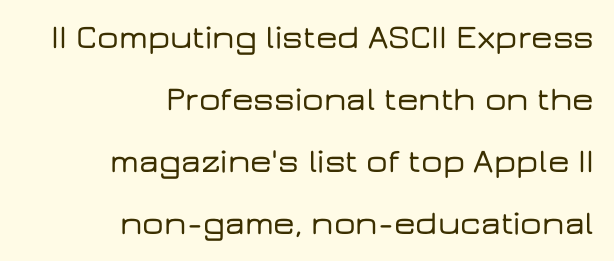
The image shows 34 px wide sans-serif type, upright; set right-aligned, line spacing 1.82x, normal letter spacing, not underlined; low stroke contrast and a medium x-height.
